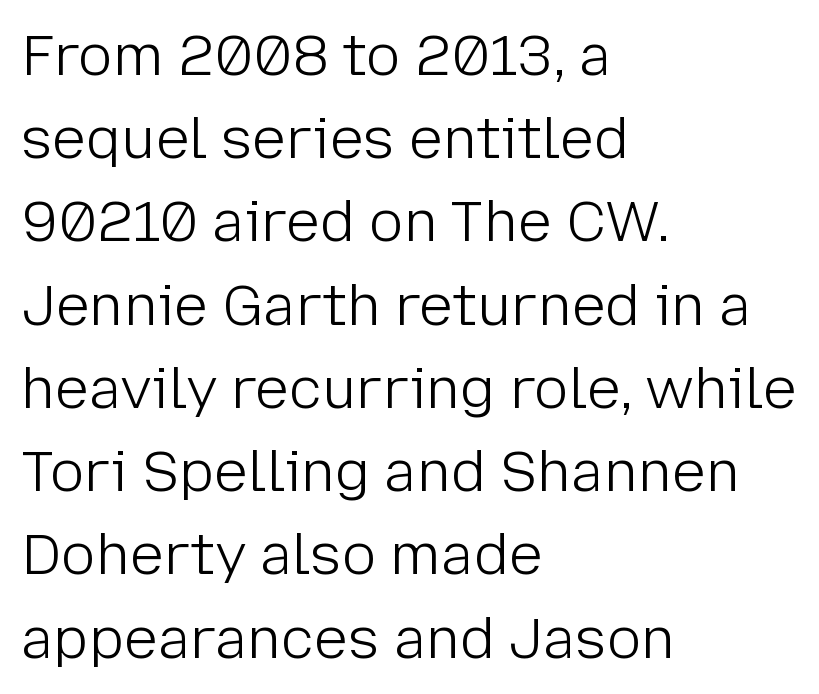
In terms of posture, this sample is upright. Beneath every word, the page is bare. No letter is thick-stroked: the sample isn't bold. Observe the ordinary spacing: letters are neighbours, not strangers. Serifs: no, the terminals of the letterforms are clean. Proportional: the letters do not fall into vertical columns.
